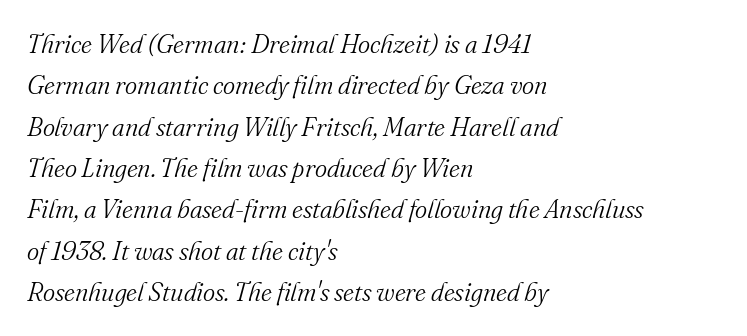
Q: Is the text bold? A: No.
Q: Is the text italic (slanted)? A: Yes, it leans right by about 16 degrees.
Q: Is the text underlined? A: No.
Q: How is the paragraph aligned? A: Left-aligned.
Q: Is the spacing between letters normal or unusually wide? A: Normal.
Q: Is the spacing between lines tight, normal or loose? A: Normal.
